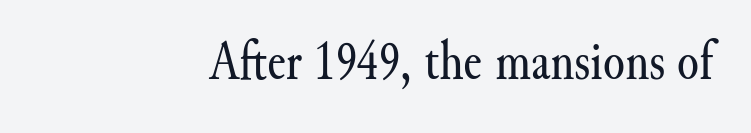
{"serif": "yes", "italic": "no", "bold": "no", "weight": "regular", "width": "normal", "stroke_contrast": "medium", "x_height": "small", "monospaced": "no", "underline": "no", "align": "right", "letter_spacing": "normal", "letter_spacing_em": 0.0, "glyph_px": 56}
